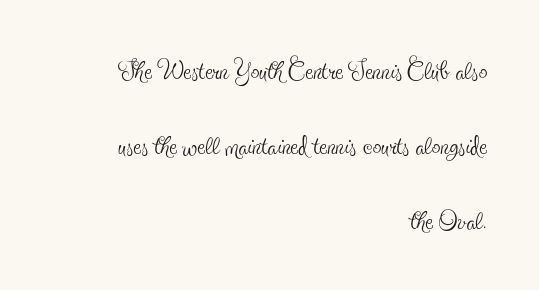
The image shows 35 px thin, condensed serif type; set right-aligned, loose line spacing (2.14x), normal letter spacing, not underlined; a small x-height.
